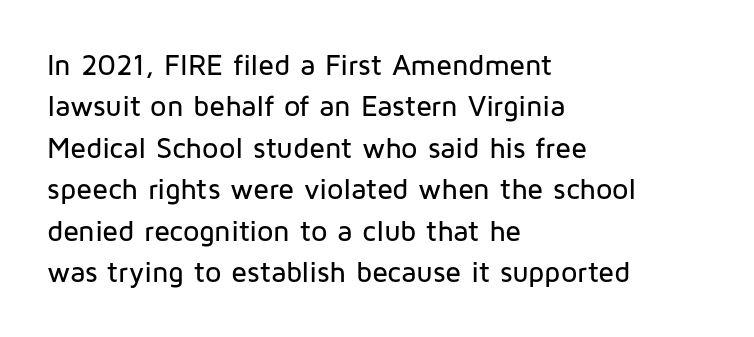
The image shows 29 px sans-serif type, upright; set left-aligned, normal line spacing (1.43x), normal letter spacing, not underlined; low stroke contrast and a medium x-height.
